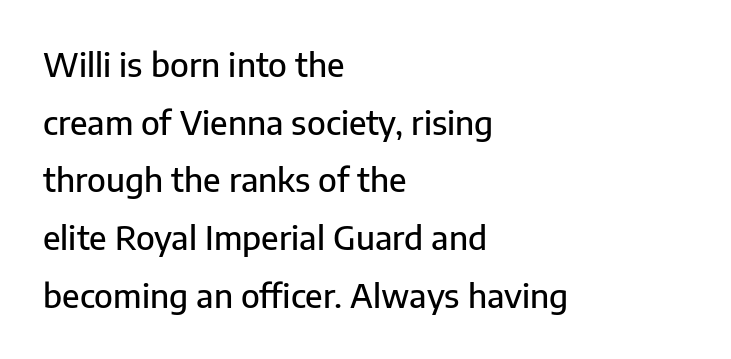
The image shows 33 px sans-serif type, upright; set left-aligned, line spacing 1.75x, normal letter spacing, not underlined; low stroke contrast and a medium x-height.
